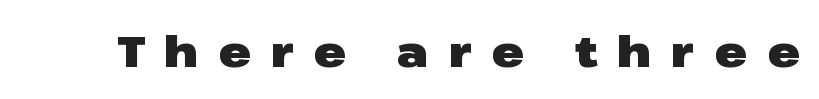
The image shows 44 px heavy, wide sans-serif type, upright; set unusually wide letter spacing (+0.45 em), not underlined; low stroke contrast and a medium x-height.
